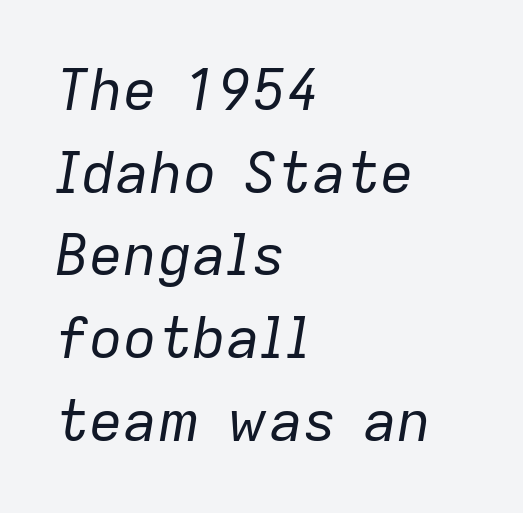
Tall strokes in this sample are angled rather than plumb. Glance below the letters and you will spot only blank space. The passage shown has conventional tracking throughout. Leading: standard. Heaviness? Minimal to ordinary, like unemphasized prose. Think of a printed novel: that variable character pitch is what you see here.
